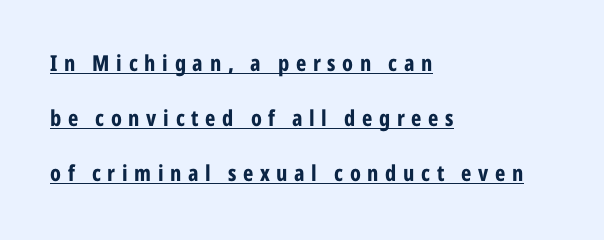
{"italic": "no", "bold": "yes", "underline": "yes", "align": "left", "line_spacing": "loose", "line_spacing_ratio": 2.5, "letter_spacing": "wide", "letter_spacing_em": 0.3, "glyph_px": 22}
